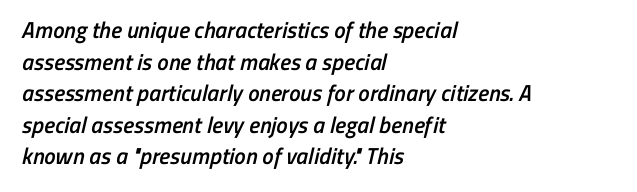
A somewhat darkened texture: the type is semibold rather than bold. This rendering uses left alignment, leaving the right contour irregular. The specimen omits any rule beneath the text block's lines. A normal amount of white space separates one row of letters from the next.
